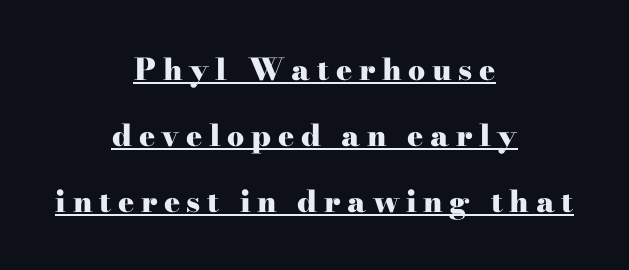
The image shows 30 px heavy, wide serif type, upright; set centered, loose line spacing (2.2x), unusually wide letter spacing (+0.22 em), underlined; high stroke contrast and a small x-height.
